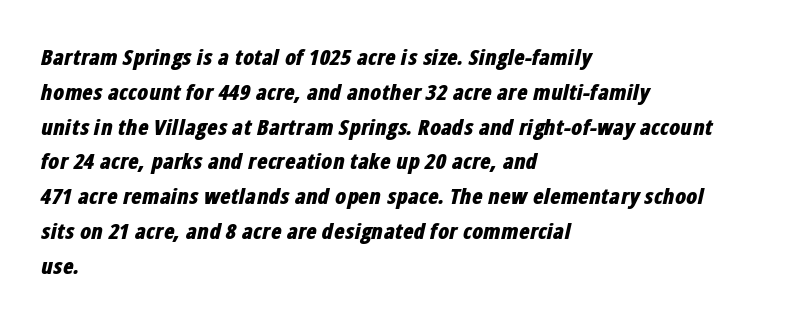
{"italic": "yes", "lean": "right", "slant_degrees": 12, "bold": "yes", "underline": "no", "align": "left", "line_spacing": "normal", "line_spacing_ratio": 1.58, "letter_spacing": "normal", "letter_spacing_em": 0.0, "glyph_px": 22}
